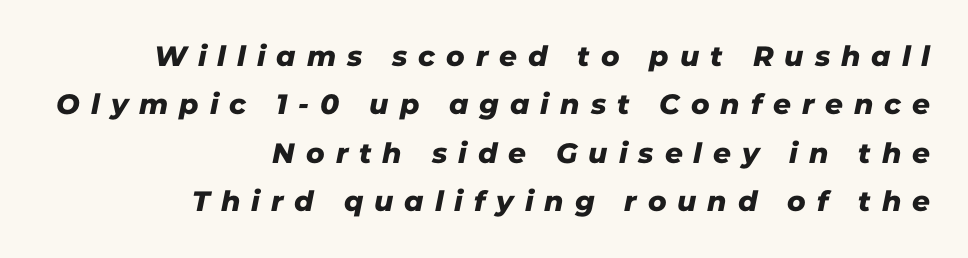
Q: Is the typeface a serif or a sans-serif typeface? A: Sans-serif.
Q: Is the text underlined? A: No.
Q: How is the paragraph aligned? A: Right-aligned.
Q: Is the spacing between letters normal or unusually wide? A: Unusually wide.
Q: Width (condensed, normal, or wide)? A: Normal.
Q: Stroke contrast? A: Low.
Q: x-height? A: Medium.
Q: Monospaced? A: No.
